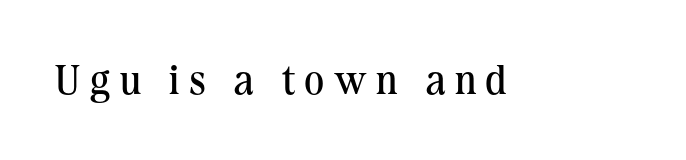
{"serif": "yes", "italic": "no", "bold": "no", "weight": "regular", "width": "normal", "stroke_contrast": "medium", "x_height": "medium", "monospaced": "no", "underline": "no", "letter_spacing": "wide", "letter_spacing_em": 0.24, "glyph_px": 41}
